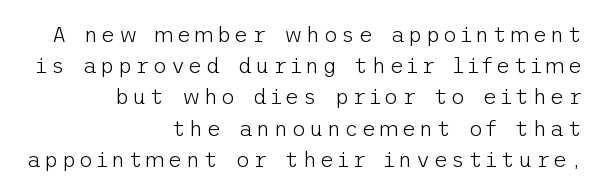
{"italic": "no", "bold": "no", "underline": "no", "align": "right", "line_spacing": "normal", "line_spacing_ratio": 1.42, "glyph_px": 22}
